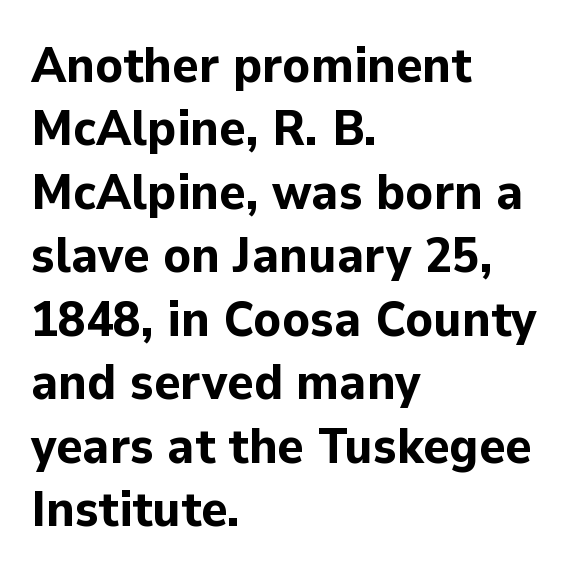
{"serif": "no", "italic": "no", "bold": "yes", "weight": "bold", "width": "normal", "stroke_contrast": "low", "x_height": "medium", "monospaced": "no", "underline": "no", "align": "left", "line_spacing": "normal", "line_spacing_ratio": 1.27, "letter_spacing": "normal", "letter_spacing_em": 0.0, "glyph_px": 50}
